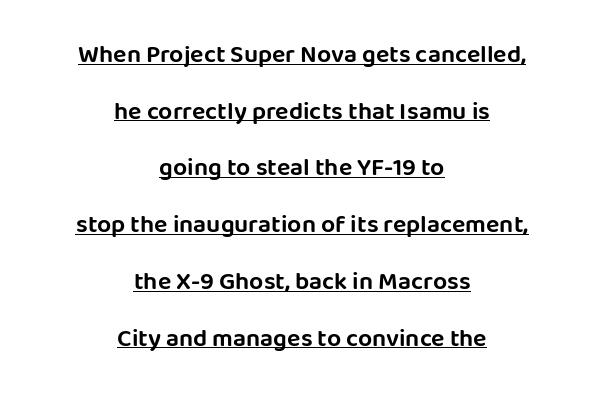
Has an underline been added? It has. Here the glyphs are tracked normally, forming tight word shapes. If you measured baseline to baseline, you'd find a long distance. This sample is center-justified, so both line endings float freely.
